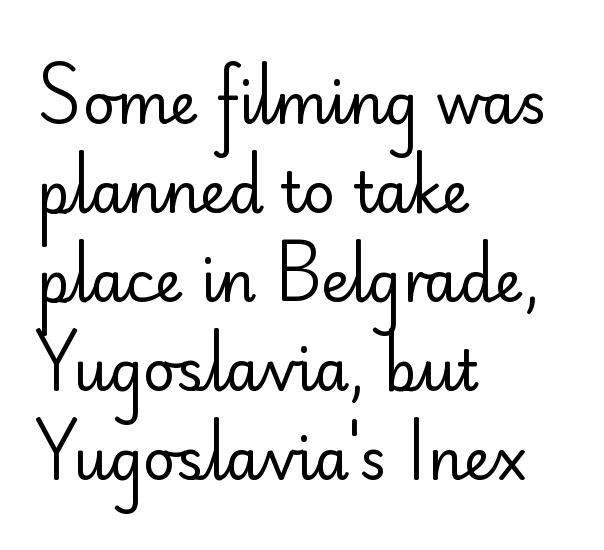
The image shows 56 px regular-weight sans-serif type, upright; set left-aligned, normal line spacing (1.59x), normal letter spacing, not underlined; low stroke contrast and a small x-height.
